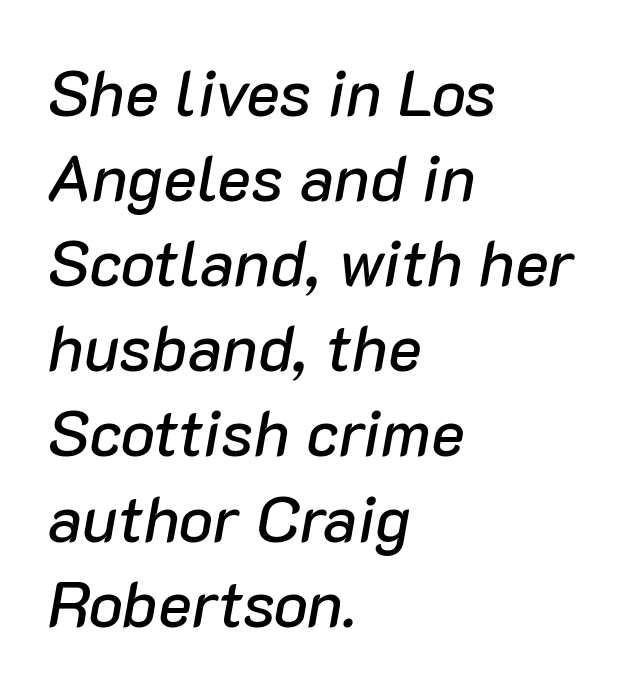
Reading down the column, the eye jumps a familiar distance to each next line. The typography opts for an oblique posture over an upright one. What stands out about the letter spacing? Nothing — it is the standard amount. Typeset ragged right — the left edge is the straight one. Underline: absent. These lines are rendered in a variable-pitch font.
